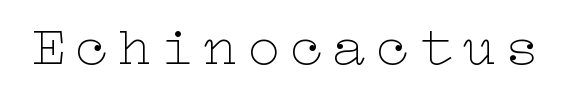
The image shows 56 px thin, wide type, upright; set not underlined; low stroke contrast and a medium x-height.
